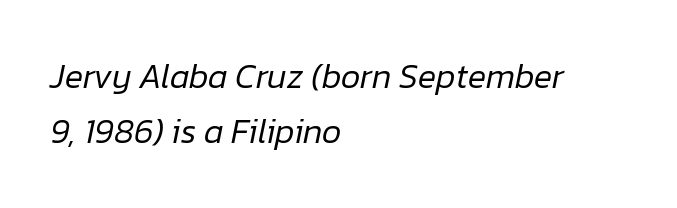
{"italic": "yes", "lean": "right", "slant_degrees": 12, "bold": "no", "weight": "regular", "width": "normal", "stroke_contrast": "low", "x_height": "medium", "monospaced": "no", "underline": "no", "align": "left", "line_spacing": "normal", "line_spacing_ratio": 1.63, "letter_spacing": "normal", "letter_spacing_em": 0.0, "glyph_px": 34}
